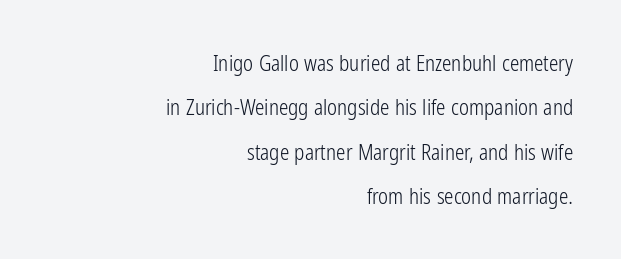
Q: Is the text bold? A: No.
Q: Is the text italic (slanted)? A: No, it is upright.
Q: Is the text underlined? A: No.
Q: How is the paragraph aligned? A: Right-aligned.
Q: Is the spacing between letters normal or unusually wide? A: Normal.
Q: Is the spacing between lines tight, normal or loose? A: Loose.
